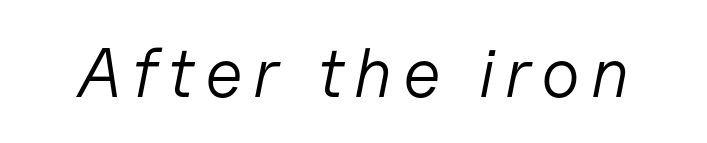
{"italic": "yes", "lean": "right", "slant_degrees": 11, "bold": "no", "weight": "light", "width": "normal", "stroke_contrast": "low", "x_height": "medium", "monospaced": "no", "underline": "no", "glyph_px": 70}
